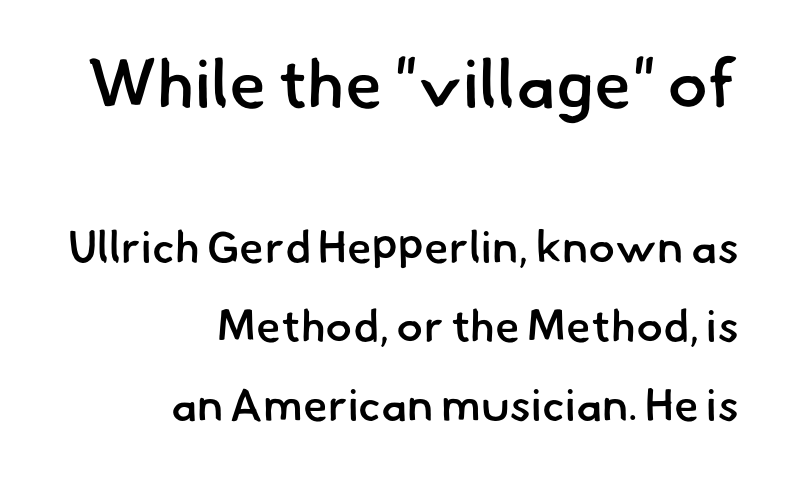
The image shows 68 px semibold sans-serif type; set right-aligned, line spacing 1.76x, normal letter spacing, not underlined; the first (top) block is 1.51x larger; low stroke contrast and a small x-height.
